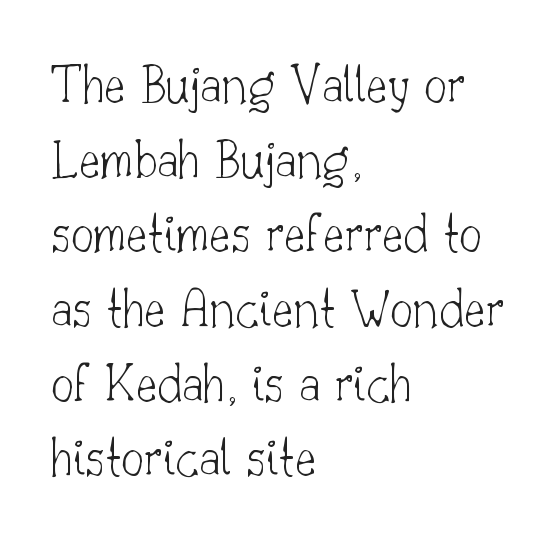
Nothing heavy about these letters — not bold at all. One-word summary of the alignment: left. How are the letters spaced? Ordinarily, with no added tracking. The rendering uses a moderate line-height, typical for paragraphs. A roman cut, with each character standing at attention.
